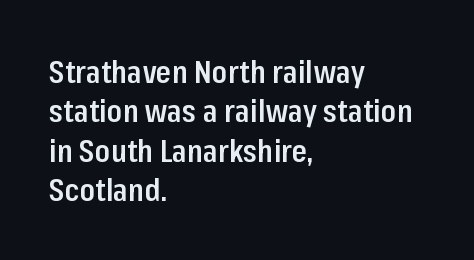
Q: Is the text bold? A: Semi-bold.
Q: Is the text italic (slanted)? A: No, it is upright.
Q: Is the typeface a serif or a sans-serif typeface? A: Sans-serif.
Q: Is the text underlined? A: No.
Q: How is the paragraph aligned? A: Left-aligned.
Q: Is the spacing between letters normal or unusually wide? A: Normal.
Q: Is the spacing between lines tight, normal or loose? A: Normal.
Q: Width (condensed, normal, or wide)? A: Condensed.
Q: Stroke contrast? A: Low.
Q: x-height? A: Medium.
Q: Monospaced? A: No.
